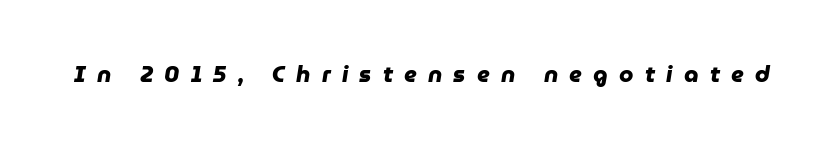
The tracking reads as deliberately expanded to a designer's eye. Lines of text with bare space underneath. This is heavy type, rendered in bold.
